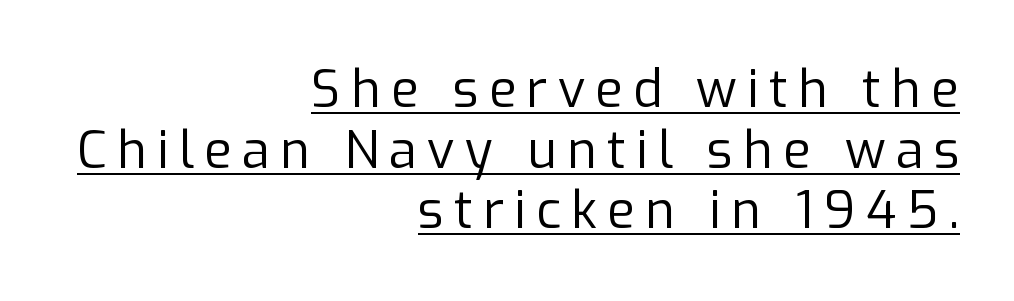
Q: Is the text bold? A: No.
Q: Is the text italic (slanted)? A: No, it is upright.
Q: Is the typeface a serif or a sans-serif typeface? A: Sans-serif.
Q: Is the text underlined? A: Yes.
Q: How is the paragraph aligned? A: Right-aligned.
Q: Is the spacing between letters normal or unusually wide? A: Unusually wide.
Q: Width (condensed, normal, or wide)? A: Normal.
Q: Stroke contrast? A: Low.
Q: x-height? A: Medium.
Q: Monospaced? A: No.
